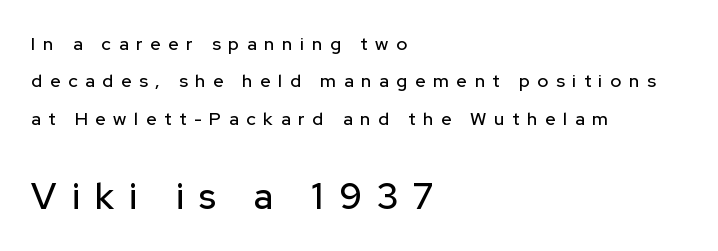
The image shows 36 px sans-serif type, upright; set left-aligned, loose line spacing (2.07x), unusually wide letter spacing (+0.43 em), not underlined; the second (bottom) block is 2.0x larger; low stroke contrast and a medium x-height.
